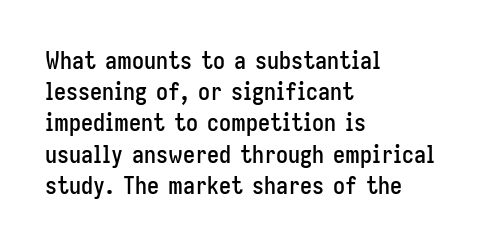
The image shows 24 px text type, upright; set left-aligned, normal line spacing (1.3x), normal letter spacing, not underlined.
